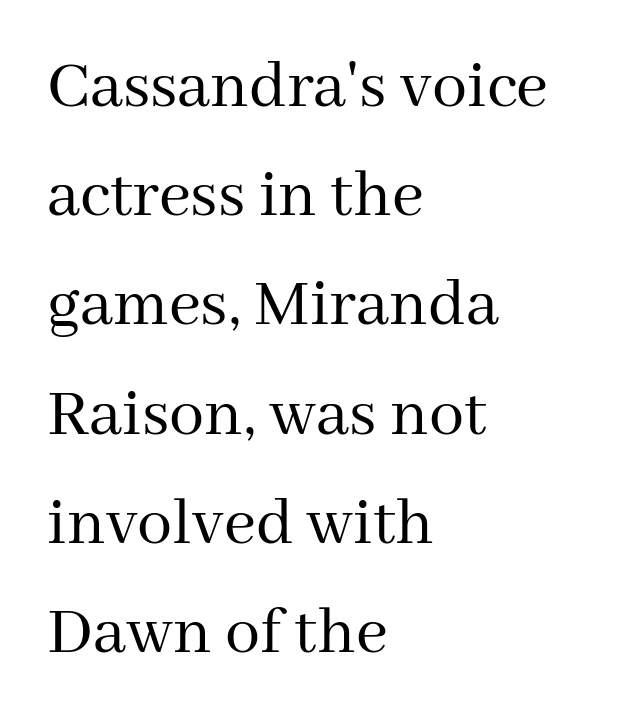
Q: Is the text bold? A: No.
Q: Is the text italic (slanted)? A: No, it is upright.
Q: Is the typeface a serif or a sans-serif typeface? A: Serif.
Q: Is the text underlined? A: No.
Q: How is the paragraph aligned? A: Left-aligned.
Q: Is the spacing between letters normal or unusually wide? A: Normal.
Q: Is the spacing between lines tight, normal or loose? A: Normal.
Q: Width (condensed, normal, or wide)? A: Normal.
Q: Stroke contrast? A: Medium.
Q: x-height? A: Medium.
Q: Monospaced? A: No.
